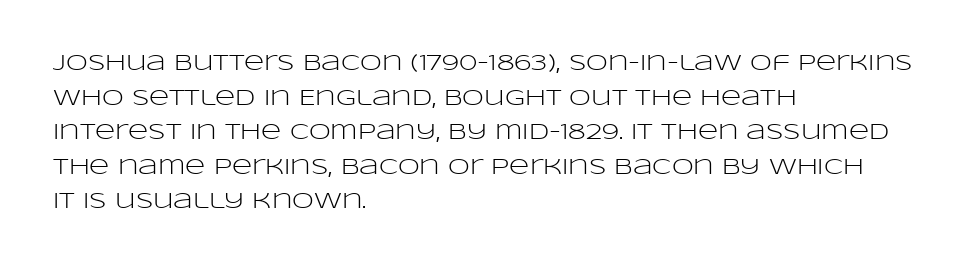
Which margin do the lines hug? The left one — the right edge is uneven. This is roman type, the default non-slanted kind. Summary of vertical rhythm: regular, with standard interline spacing. These glyphs show unthickened strokes, regular width or finer. The rendering keeps characters at their native spacing. The gap between lines stays unmarked.
